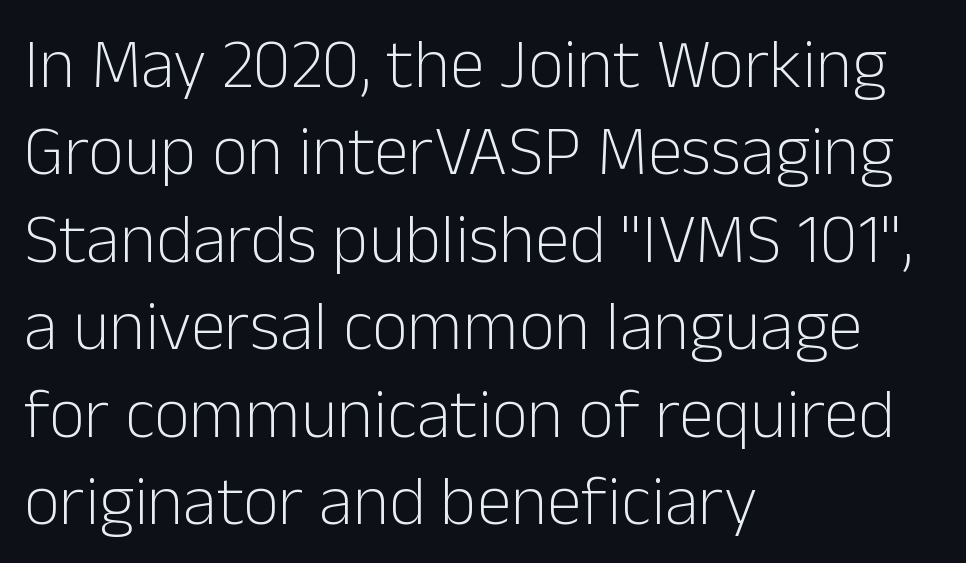
{"serif": "no", "italic": "no", "bold": "no", "weight": "light", "width": "normal", "stroke_contrast": "low", "x_height": "medium", "monospaced": "no", "underline": "no", "align": "left", "line_spacing": "normal", "line_spacing_ratio": 1.25, "letter_spacing": "normal", "letter_spacing_em": 0.0, "glyph_px": 70}
